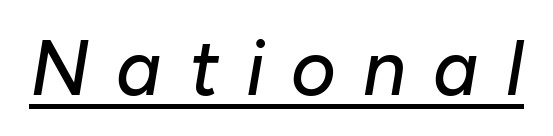
The image shows 77 px text type, italic (leaning right); set unusually wide letter spacing (+0.35 em), underlined; low stroke contrast and a medium x-height.
